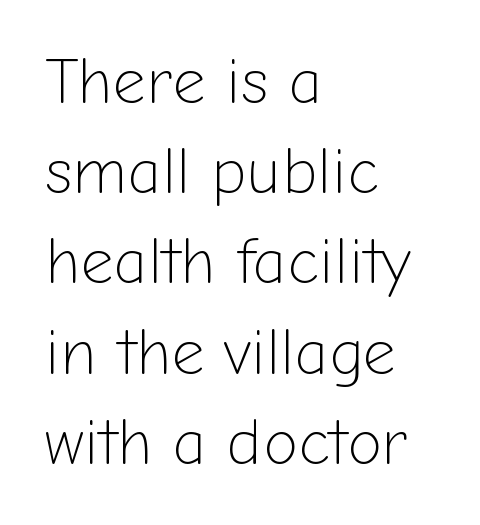
The image shows 64 px light sans-serif type, upright; set left-aligned, normal line spacing (1.41x), normal letter spacing, not underlined; low stroke contrast and a medium x-height.
